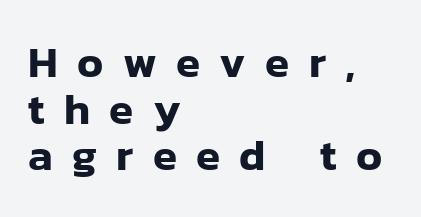
The image shows 44 px sans-serif type, upright; set left-aligned, tight line spacing (1.06x), unusually wide letter spacing (+0.44 em), not underlined; low stroke contrast and a medium x-height.
